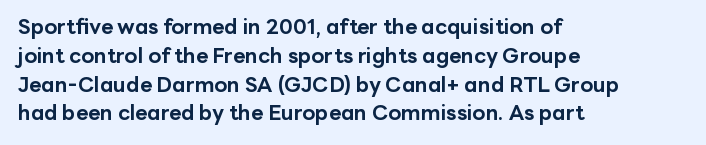
Q: Is the text bold? A: Yes.
Q: Is the text italic (slanted)? A: No, it is upright.
Q: Is the text underlined? A: No.
Q: How is the paragraph aligned? A: Left-aligned.
Q: Is the spacing between letters normal or unusually wide? A: Normal.
Q: Is the spacing between lines tight, normal or loose? A: Normal.
